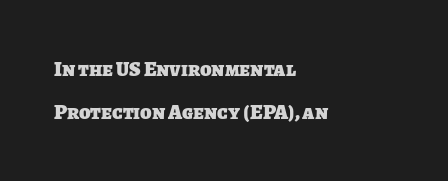
{"bold": "yes", "underline": "no", "align": "left", "line_spacing": "loose", "line_spacing_ratio": 2.04, "letter_spacing": "normal", "letter_spacing_em": 0.0, "glyph_px": 21}
